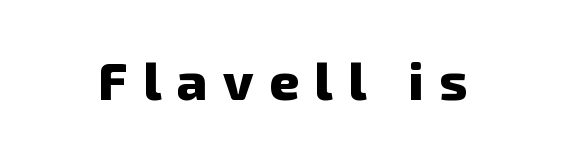
The image shows 52 px heavy sans-serif type; set unusually wide letter spacing (+0.3 em), not underlined; low stroke contrast and a medium x-height.
